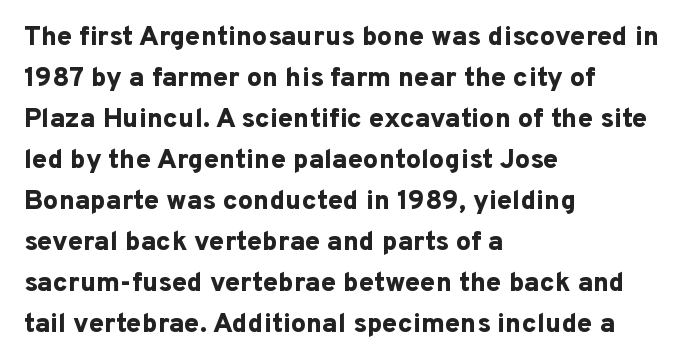
The image shows 27 px bold type, upright; set left-aligned, normal line spacing (1.52x), normal letter spacing, not underlined.
